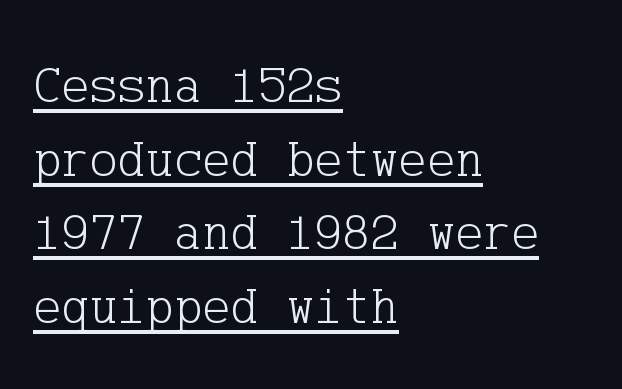
{"serif": "yes", "italic": "no", "bold": "no", "weight": "light", "width": "normal", "stroke_contrast": "low", "x_height": "medium", "underline": "yes", "align": "left", "line_spacing": "normal", "line_spacing_ratio": 1.39, "letter_spacing": "normal", "letter_spacing_em": 0.0, "glyph_px": 53}
